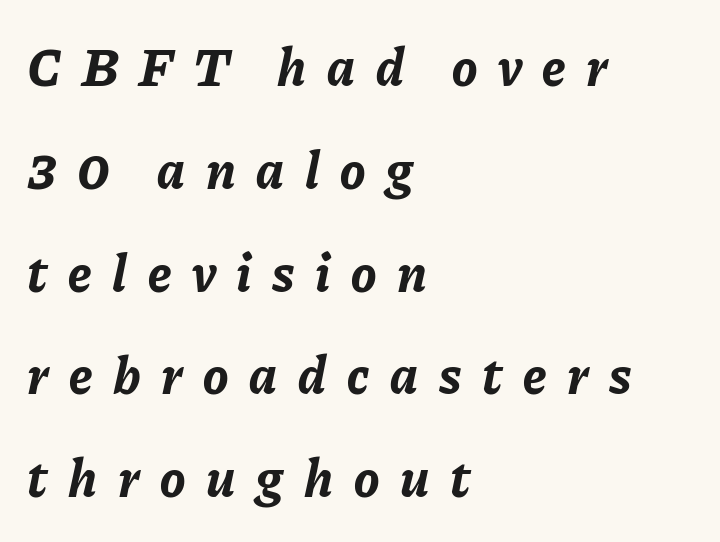
The image shows 53 px bold type, italic (leaning right); set left-aligned, loose line spacing (1.94x), unusually wide letter spacing (+0.39 em), not underlined; low stroke contrast and a medium x-height.
